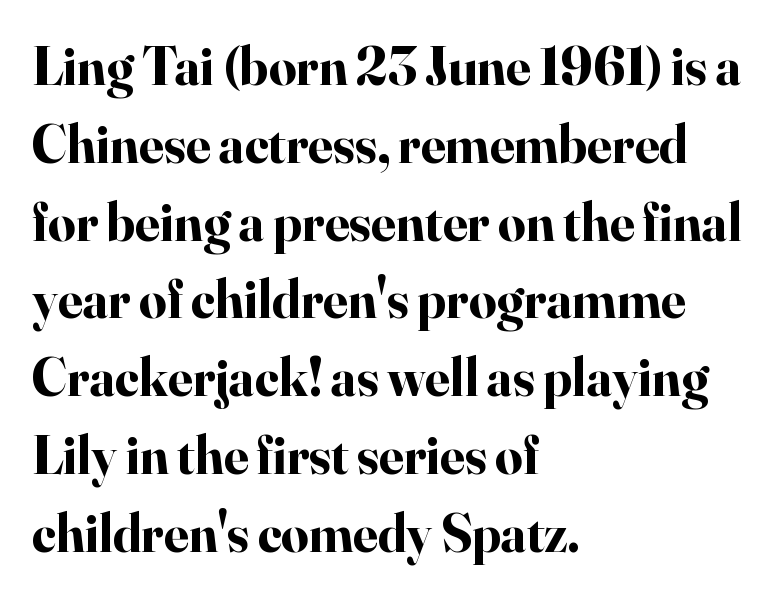
Summary of vertical rhythm: regular, with standard interline spacing. Spacing verdict: proportional, widths tailored to each character. Leftover space on each line is placed entirely after the last word. Any mark beneath the type? The region is blank.
